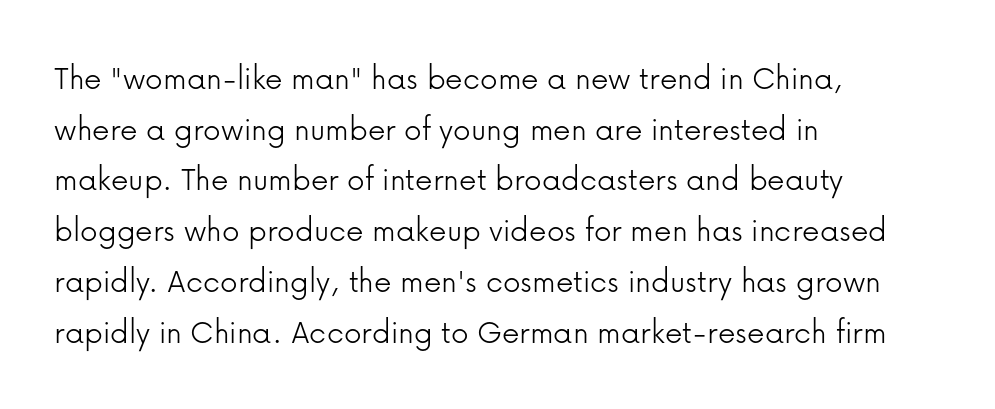
You can tell from the bare stems that sans-serif type was used. Think of a printed novel: that variable character pitch is what you see here. Typeset ragged right — the left edge is the straight one. Tracking here is standard; glyphs follow each other at the usual distance. Rule under the text: the space is simply empty. Is the type heavy? It reads as light-to-regular instead.
